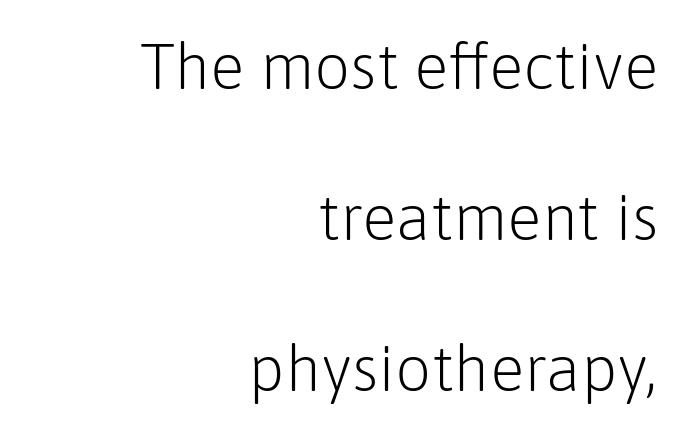
The type is set solid horizontally, with unmodified tracking. Notice the wide empty band between every row — that's loose leading. The type sits square on the baseline with zero lean. Stroke terminals: plain, sans-serif.
